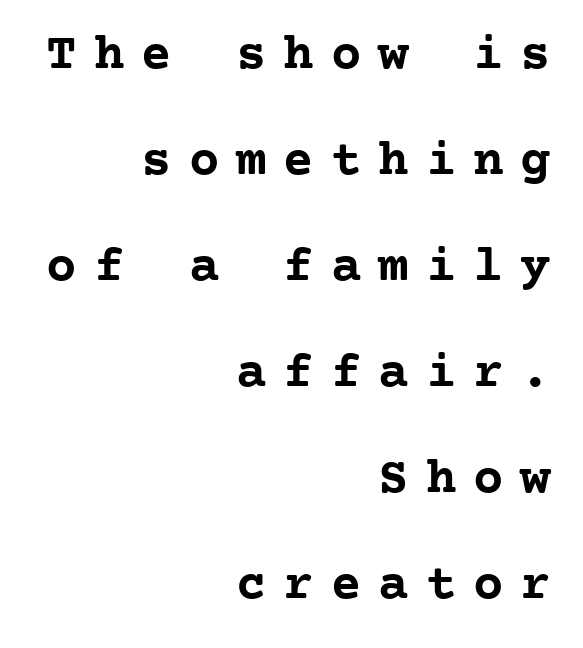
Q: Is the text bold? A: Yes.
Q: Is the text italic (slanted)? A: No, it is upright.
Q: Is the typeface a serif or a sans-serif typeface? A: Serif.
Q: Is the text underlined? A: No.
Q: How is the paragraph aligned? A: Right-aligned.
Q: Is the spacing between letters normal or unusually wide? A: Unusually wide.
Q: Is the spacing between lines tight, normal or loose? A: Loose.
Q: Width (condensed, normal, or wide)? A: Normal.
Q: Stroke contrast? A: Low.
Q: x-height? A: Medium.
Q: Monospaced? A: Yes.
